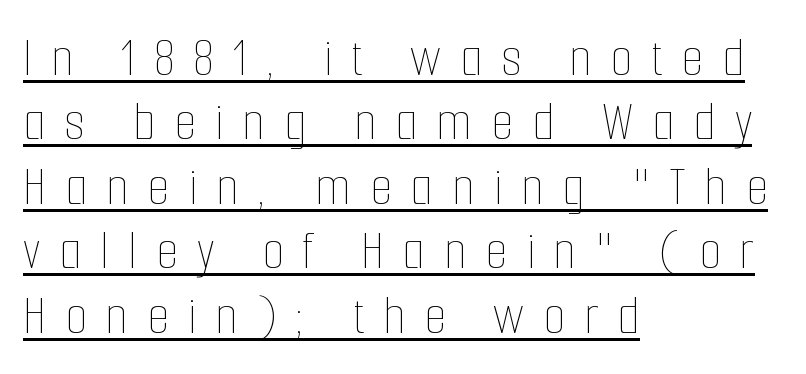
{"italic": "no", "bold": "no", "weight": "thin", "width": "condensed", "stroke_contrast": "low", "x_height": "medium", "monospaced": "no", "underline": "yes", "align": "left", "line_spacing": "tight", "line_spacing_ratio": 1.13, "letter_spacing": "wide", "letter_spacing_em": 0.33, "glyph_px": 57}
